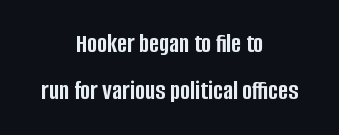
The image shows 27 px bold type, upright; set centered, line spacing 1.74x, normal letter spacing, not underlined.
